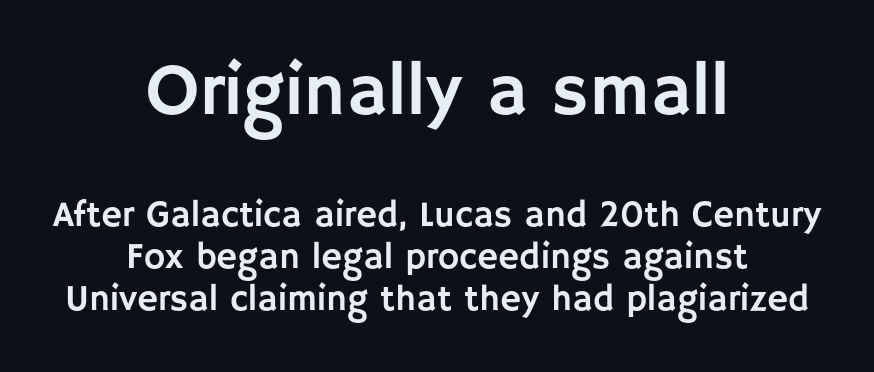
Q: Is the text italic (slanted)? A: No, it is upright.
Q: Is the typeface a serif or a sans-serif typeface? A: Sans-serif.
Q: Is the text underlined? A: No.
Q: How is the paragraph aligned? A: Centered.
Q: Is the spacing between letters normal or unusually wide? A: Normal.
Q: Which block of text is set in a larger size, the first (top) or the second (bottom)? A: The first (top) one.
Q: Width (condensed, normal, or wide)? A: Normal.
Q: Stroke contrast? A: Low.
Q: x-height? A: Large.
Q: Monospaced? A: No.
